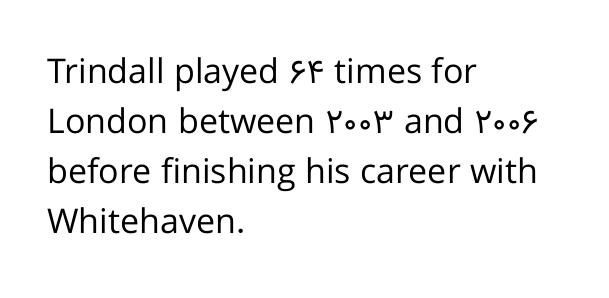
{"serif": "no", "italic": "no", "bold": "no", "weight": "regular", "width": "normal", "stroke_contrast": "low", "x_height": "medium", "monospaced": "no", "underline": "no", "align": "left", "line_spacing": "normal", "line_spacing_ratio": 1.47, "letter_spacing": "normal", "letter_spacing_em": 0.0, "glyph_px": 34}
